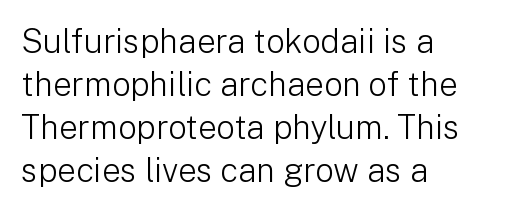
The image shows 33 px light sans-serif type, upright; set left-aligned, normal line spacing (1.3x), normal letter spacing, not underlined; low stroke contrast and a medium x-height.
